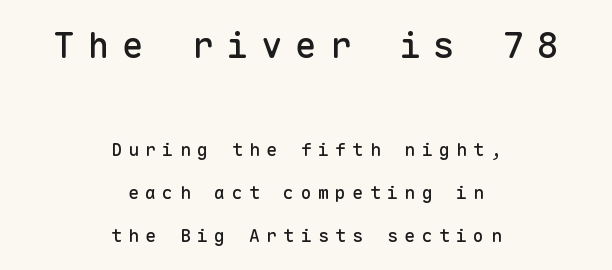
The compositor balanced each line on the midline. The leading is generous, giving the passage an open texture. No italicization has been applied; the sample stays upright. The space beneath each line is pristine and unruled.
